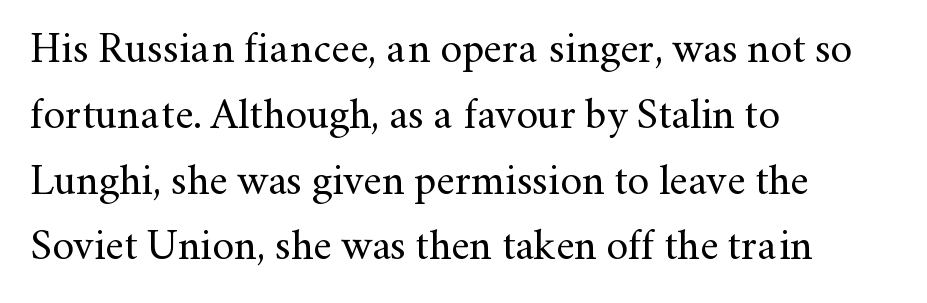
The image shows 43 px regular-weight serif type, upright; set left-aligned, normal line spacing (1.53x), normal letter spacing, not underlined; medium stroke contrast and a small x-height.
